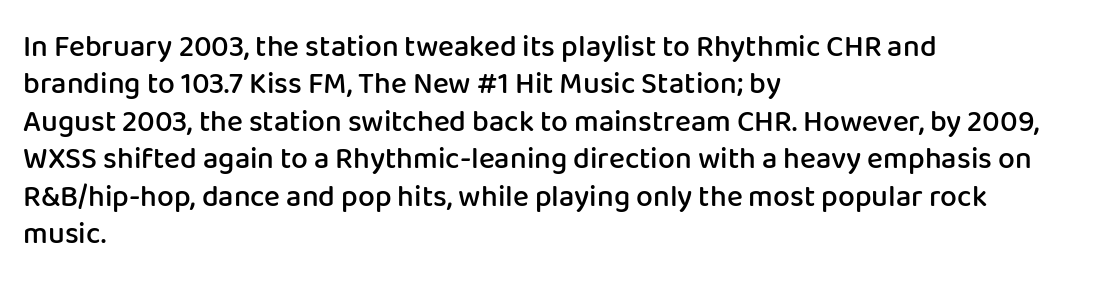
The image shows 30 px semibold sans-serif type, upright; set left-aligned, normal line spacing (1.25x), normal letter spacing, not underlined; low stroke contrast and a medium x-height.
